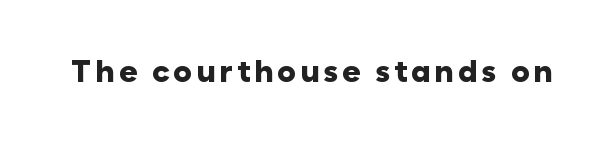
Q: Is the text bold? A: Yes.
Q: Is the text italic (slanted)? A: No, it is upright.
Q: Is the typeface a serif or a sans-serif typeface? A: Sans-serif.
Q: Is the text underlined? A: No.
Q: Width (condensed, normal, or wide)? A: Normal.
Q: Stroke contrast? A: Low.
Q: x-height? A: Medium.
Q: Monospaced? A: No.
